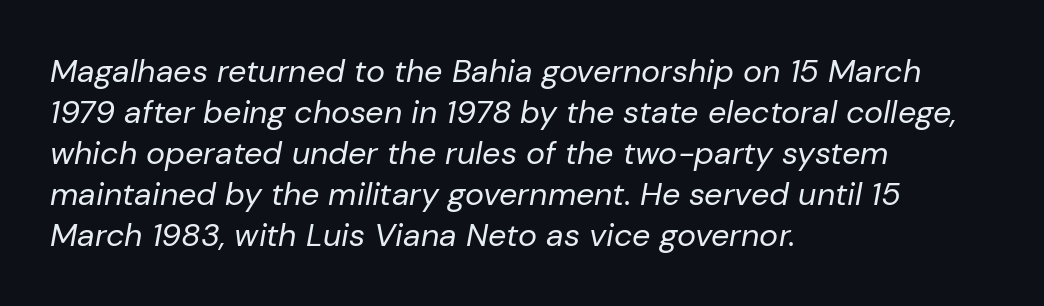
The image shows 32 px regular-weight type, italic (leaning right); set left-aligned, normal line spacing (1.28x), normal letter spacing, not underlined; low stroke contrast and a medium x-height.
